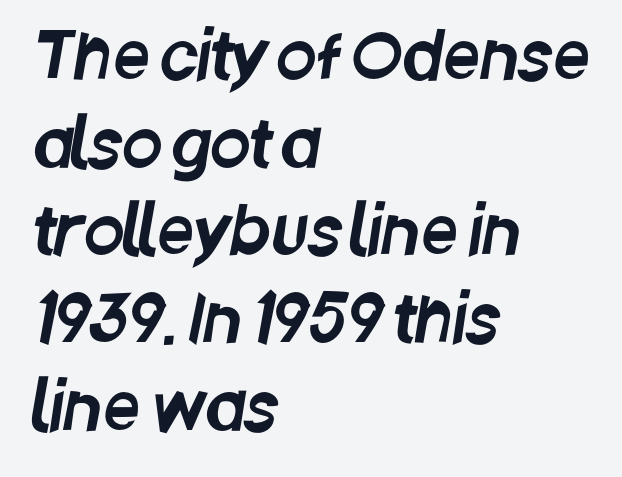
The image shows 65 px condensed sans-serif type; set left-aligned, normal line spacing (1.35x), normal letter spacing, not underlined; low stroke contrast and a large x-height.
